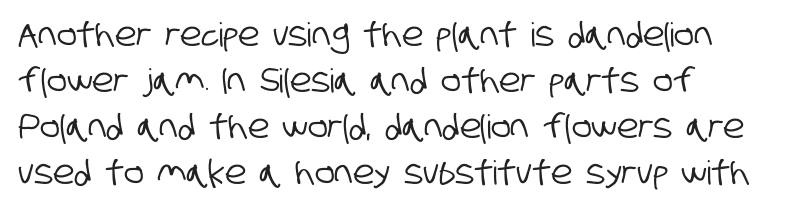
The image shows 33 px condensed sans-serif type; set left-aligned, normal line spacing (1.39x), normal letter spacing, not underlined; low stroke contrast and a large x-height.
